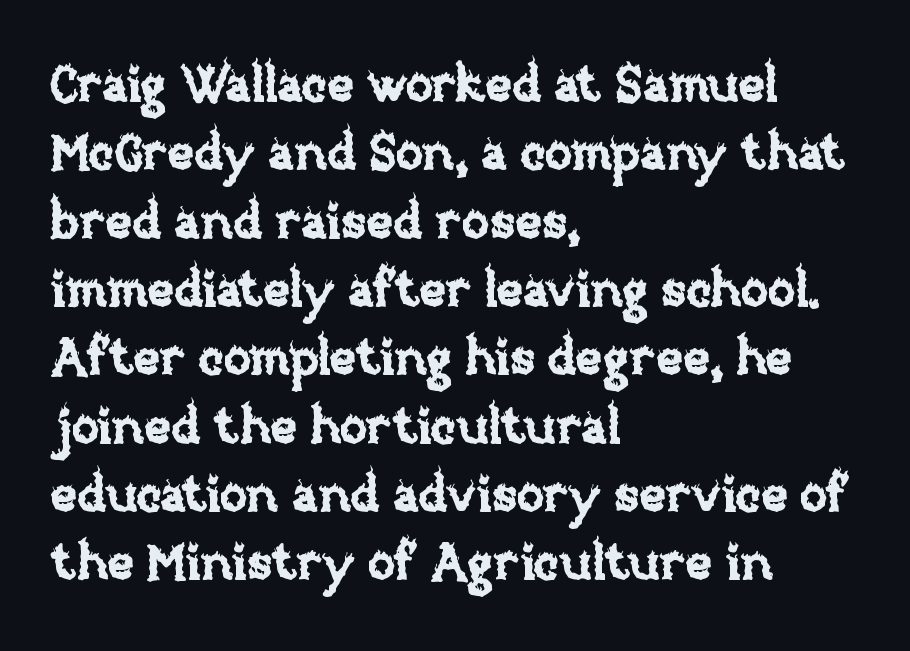
The type is set solid horizontally, with unmodified tracking. The rendering uses natural spacing where letterforms have individual widths. The baseline area is clear. A normal amount of white space separates one row of letters from the next. The typesetter chose a ragged-right arrangement here. Every character sits straight up, as roman type does.
